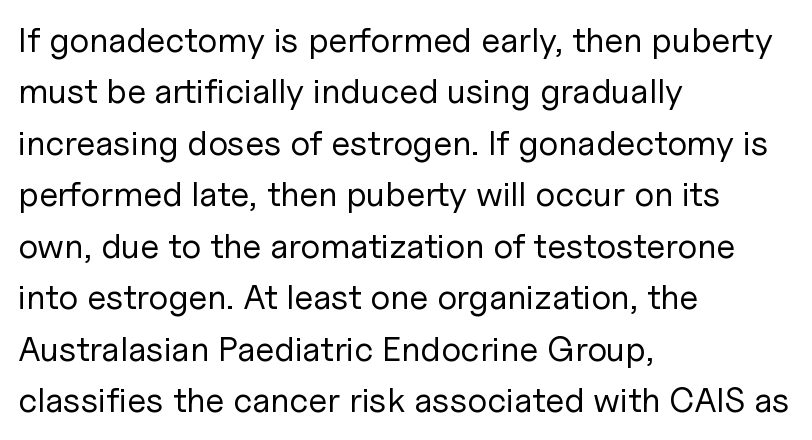
{"serif": "no", "italic": "no", "bold": "no", "weight": "regular", "width": "normal", "stroke_contrast": "low", "x_height": "medium", "monospaced": "no", "underline": "no", "align": "left", "line_spacing": "normal", "line_spacing_ratio": 1.47, "letter_spacing": "normal", "letter_spacing_em": 0.0, "glyph_px": 35}
